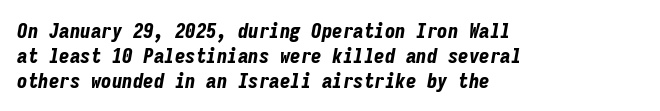
The image shows 21 px bold type, italic (leaning right); set left-aligned, line spacing 1.19x, normal letter spacing, not underlined.
